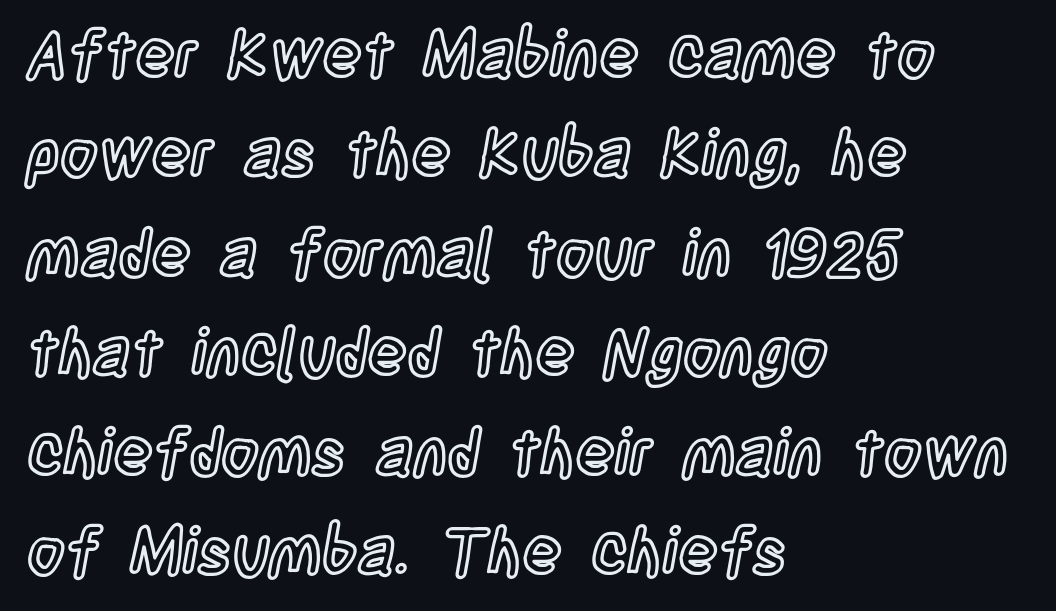
{"width": "condensed", "x_height": "large", "monospaced": "no", "underline": "no", "align": "left", "line_spacing": "normal", "line_spacing_ratio": 1.53, "letter_spacing": "normal", "letter_spacing_em": 0.0, "glyph_px": 65}
